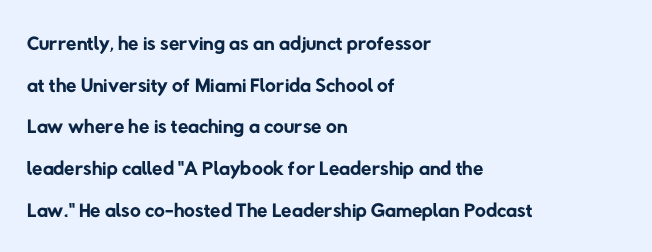
{"serif": "no", "bold": "no", "weight": "regular", "width": "normal", "stroke_contrast": "low", "x_height": "medium", "monospaced": "no", "underline": "no", "align": "left", "line_spacing": "normal", "line_spacing_ratio": 1.39, "letter_spacing": "normal", "letter_spacing_em": 0.0, "glyph_px": 30}
